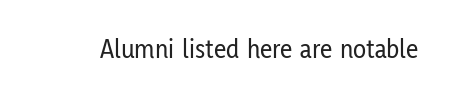
The image shows 27 px text type, upright; set normal letter spacing, not underlined.
